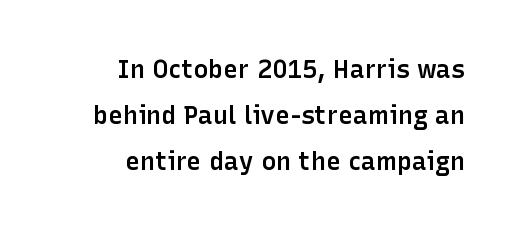
{"italic": "no", "bold": "semi", "underline": "no", "align": "right", "line_spacing_ratio": 1.84, "letter_spacing": "normal", "letter_spacing_em": 0.0, "glyph_px": 25}
